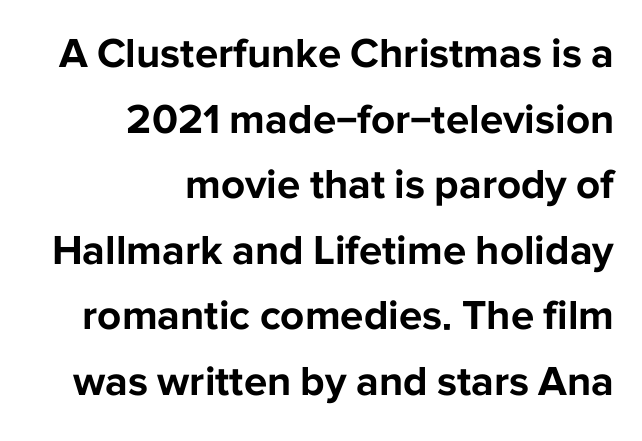
Nope, not italic — everything's standing straight. Tracking here is standard; glyphs follow each other at the usual distance. Note the varied advance widths — an 'i' is clearly narrower than an 'm'. The characters look thick and weighty, a clear bold.
